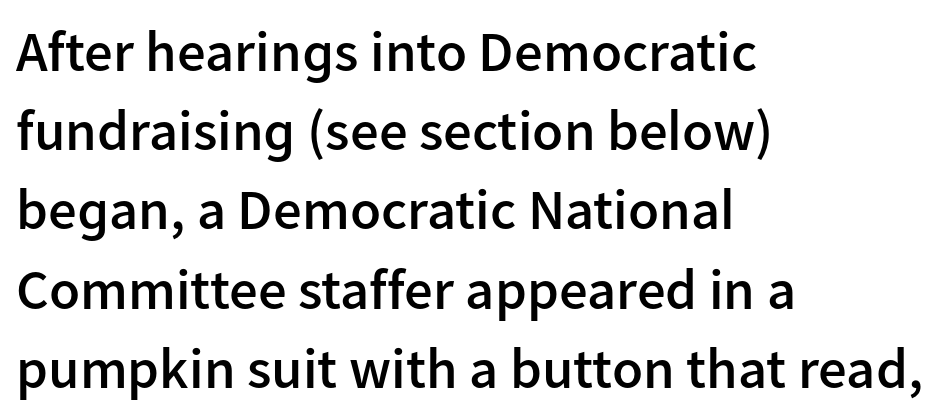
{"serif": "no", "italic": "no", "bold": "semi", "weight": "semibold", "width": "normal", "stroke_contrast": "low", "x_height": "medium", "monospaced": "no", "underline": "no", "align": "left", "line_spacing": "normal", "line_spacing_ratio": 1.39, "letter_spacing": "normal", "letter_spacing_em": 0.0, "glyph_px": 57}
